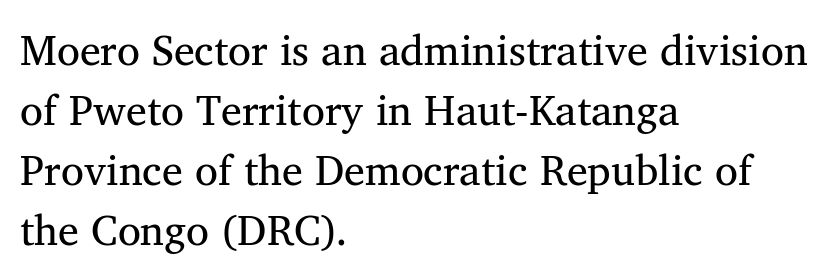
The image shows 42 px serif type; set left-aligned, normal line spacing (1.43x), normal letter spacing, not underlined; medium stroke contrast and a medium x-height.
